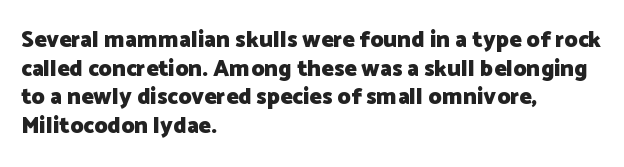
Q: Is the text bold? A: Yes.
Q: Is the text italic (slanted)? A: No, it is upright.
Q: Is the text underlined? A: No.
Q: How is the paragraph aligned? A: Left-aligned.
Q: Is the spacing between letters normal or unusually wide? A: Normal.
